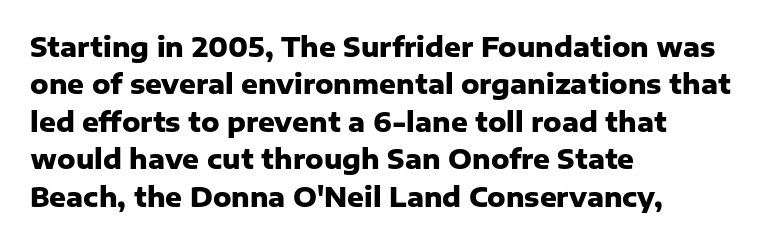
When letters stand straight like this, we call the style roman or upright. A clean baseline with only descenders dipping below it. Horizontally, the lines are justified to the leading edge only. Is there much room between lines? A standard amount, neither cramped nor airy.
